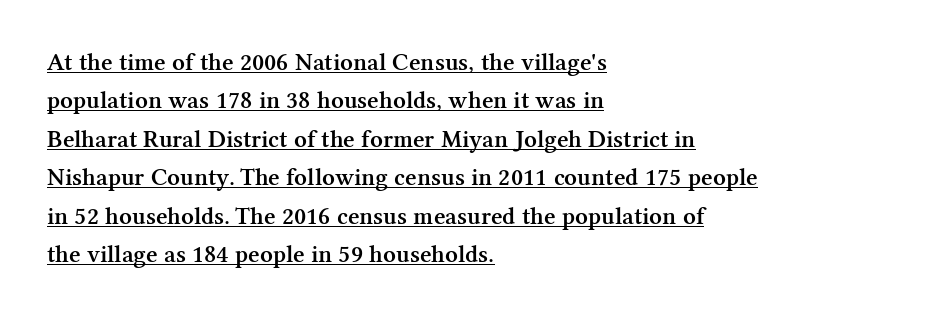
{"italic": "no", "bold": "semi", "underline": "yes", "align": "left", "line_spacing": "normal", "line_spacing_ratio": 1.54, "letter_spacing": "normal", "letter_spacing_em": 0.0, "glyph_px": 25}
